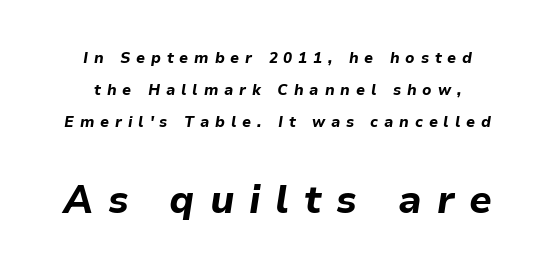
Q: Is the text bold? A: Yes.
Q: Is the text italic (slanted)? A: Yes, it leans right by about 9 degrees.
Q: Is the text underlined? A: No.
Q: How is the paragraph aligned? A: Centered.
Q: Is the spacing between letters normal or unusually wide? A: Unusually wide.
Q: Is the spacing between lines tight, normal or loose? A: Loose.
Q: Which block of text is set in a larger size, the first (top) or the second (bottom)? A: The second (bottom) one.
Q: Width (condensed, normal, or wide)? A: Normal.
Q: Stroke contrast? A: Low.
Q: x-height? A: Medium.
Q: Monospaced? A: No.
